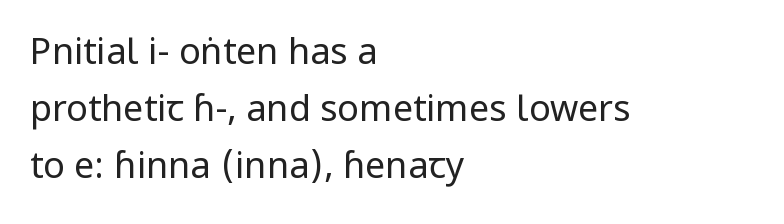
{"serif": "no", "italic": "no", "bold": "no", "weight": "regular", "width": "condensed", "stroke_contrast": "low", "x_height": "large", "monospaced": "no", "underline": "no", "align": "left", "line_spacing": "normal", "line_spacing_ratio": 1.59, "letter_spacing": "normal", "letter_spacing_em": 0.0, "glyph_px": 36}
